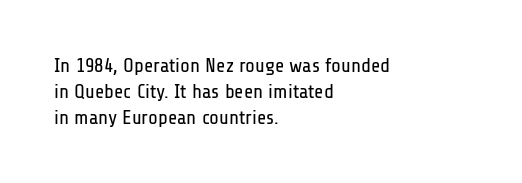
Interline gaps are of average width in this sample. Style check: upright. Tracking here is standard; glyphs follow each other at the usual distance. Stroke mass is kept to a normal reading level or below. Beneath every word, the page is bare. Leftover space on each line is placed entirely after the last word.
